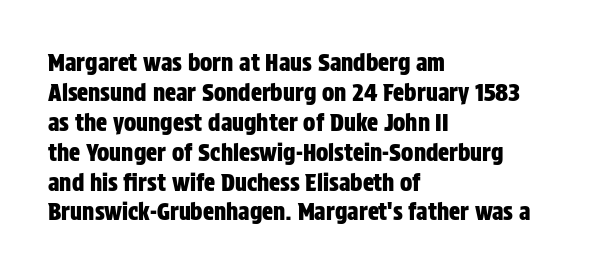
{"italic": "no", "underline": "no", "align": "left", "line_spacing": "normal", "line_spacing_ratio": 1.3, "letter_spacing": "normal", "letter_spacing_em": 0.0, "glyph_px": 23}
